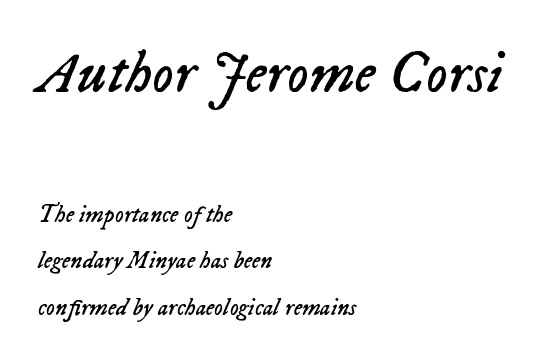
Q: Is the text bold? A: No.
Q: Is the text italic (slanted)? A: Yes, it leans right by about 23 degrees.
Q: Is the text underlined? A: No.
Q: How is the paragraph aligned? A: Left-aligned.
Q: Is the spacing between letters normal or unusually wide? A: Normal.
Q: Is the spacing between lines tight, normal or loose? A: Loose.
Q: Which block of text is set in a larger size, the first (top) or the second (bottom)? A: The first (top) one.
Q: Width (condensed, normal, or wide)? A: Normal.
Q: Stroke contrast? A: Low.
Q: x-height? A: Medium.
Q: Monospaced? A: No.
